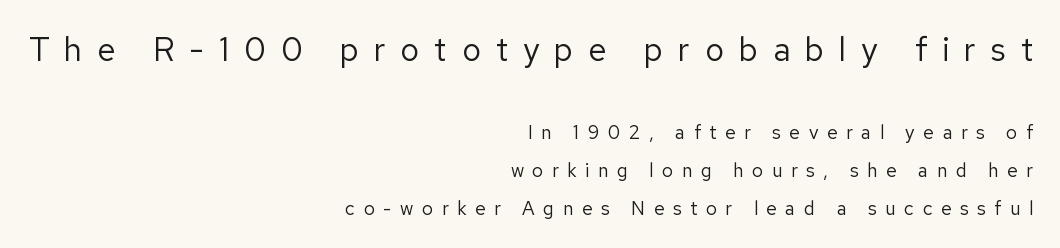
The image shows 33 px regular-weight sans-serif type, upright; set right-aligned, loose line spacing (1.99x), unusually wide letter spacing (+0.45 em), not underlined; the first (top) block is 1.74x larger; low stroke contrast and a medium x-height.
